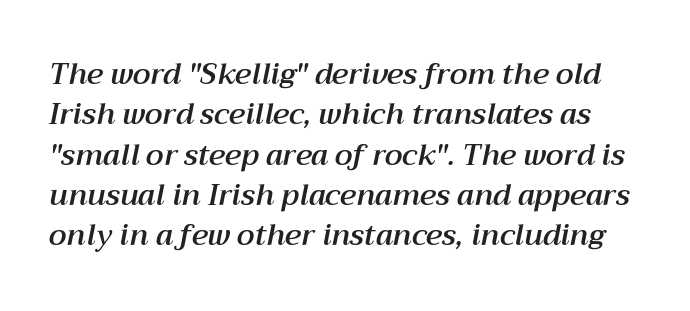
{"italic": "yes", "lean": "right", "slant_degrees": 12, "width": "normal", "stroke_contrast": "medium", "x_height": "medium", "monospaced": "no", "underline": "no", "line_spacing": "normal", "line_spacing_ratio": 1.39, "letter_spacing": "normal", "letter_spacing_em": 0.0, "glyph_px": 29}
